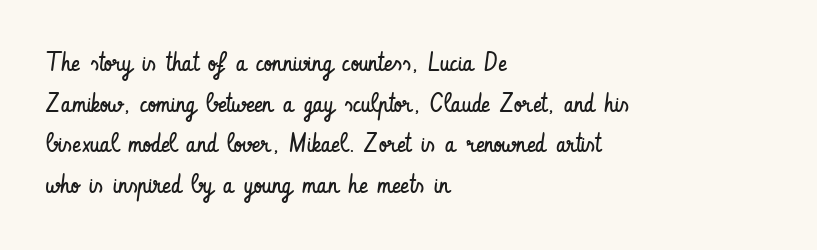
The image shows 26 px text type, upright; set left-aligned, normal line spacing (1.56x), normal letter spacing, not underlined.
